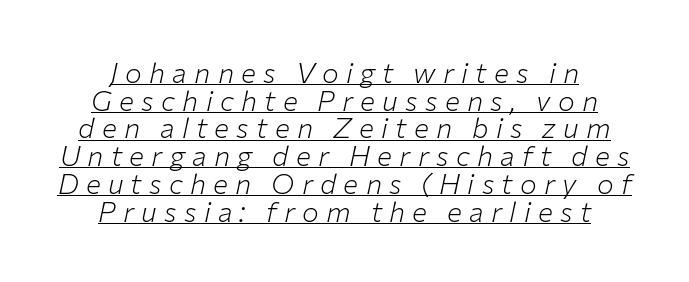
Character widths vary here, with narrow letters taking less room than wide ones. Stroke thickness stays within the range of a standard reading face or lighter. The specimen includes a rule beneath the text block's lines. Caption: expanded tracking, letters set apart. Emphasis-style slanted type is in use. Where is the straight margin? There isn't one; the lines are centered.
